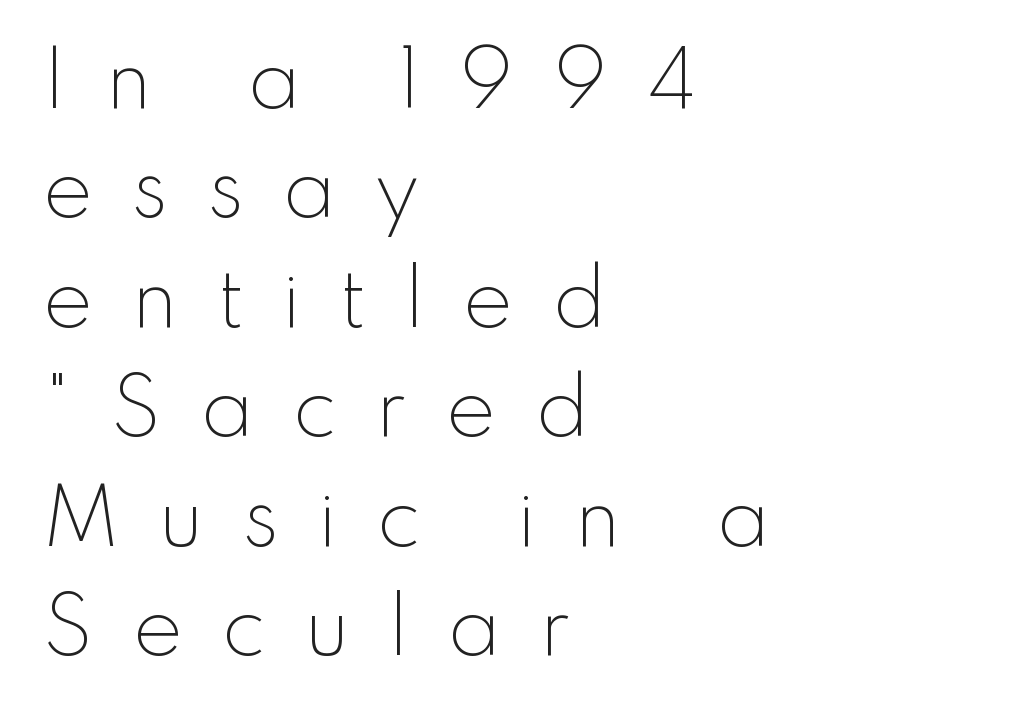
Q: Is the text bold? A: No.
Q: Is the text italic (slanted)? A: No, it is upright.
Q: Is the typeface a serif or a sans-serif typeface? A: Sans-serif.
Q: Is the text underlined? A: No.
Q: How is the paragraph aligned? A: Left-aligned.
Q: Is the spacing between letters normal or unusually wide? A: Unusually wide.
Q: Is the spacing between lines tight, normal or loose? A: Normal.
Q: Width (condensed, normal, or wide)? A: Normal.
Q: Stroke contrast? A: Low.
Q: x-height? A: Small.
Q: Monospaced? A: No.
